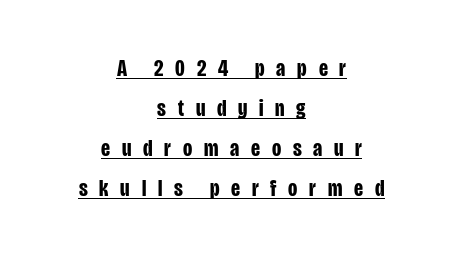
{"italic": "no", "bold": "yes", "underline": "yes", "align": "center", "line_spacing": "normal", "line_spacing_ratio": 1.67, "letter_spacing": "wide", "letter_spacing_em": 0.49, "glyph_px": 24}
